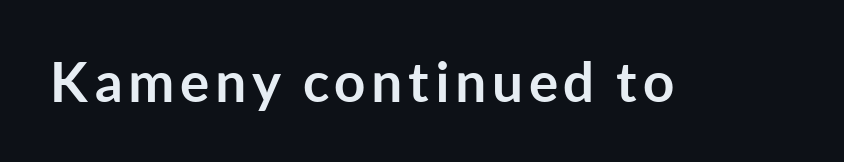
The image shows 55 px semibold sans-serif type, upright; set not underlined; low stroke contrast and a medium x-height.
